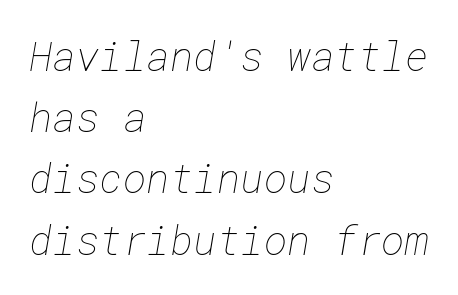
The image shows 40 px thin type; set left-aligned, normal line spacing (1.53x), normal letter spacing, not underlined; low stroke contrast and a medium x-height.
